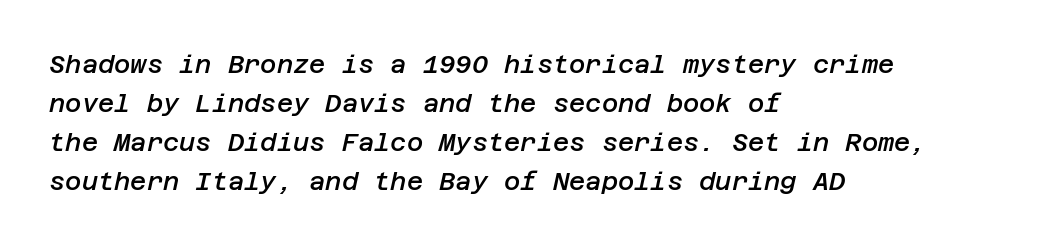
{"italic": "yes", "lean": "right", "slant_degrees": 12, "bold": "semi", "underline": "no", "align": "left", "line_spacing": "normal", "line_spacing_ratio": 1.56, "letter_spacing": "normal", "letter_spacing_em": 0.0, "glyph_px": 25}
